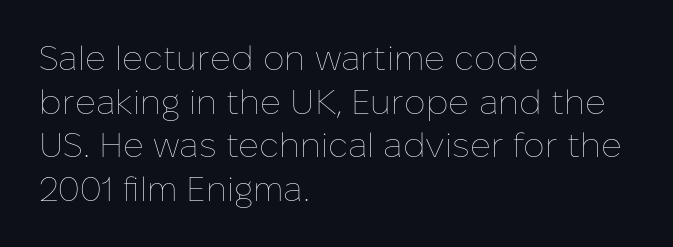
The tracking reads as untouched default to a designer's eye. Vertical spacing — default. Bold? No — there's no thickening of the strokes. The specimen omits any rule beneath the text block's lines.
